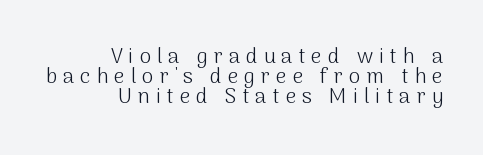
The image shows 21 px text type, upright; set right-aligned, tight line spacing (0.95x), unusually wide letter spacing (+0.28 em), not underlined.
